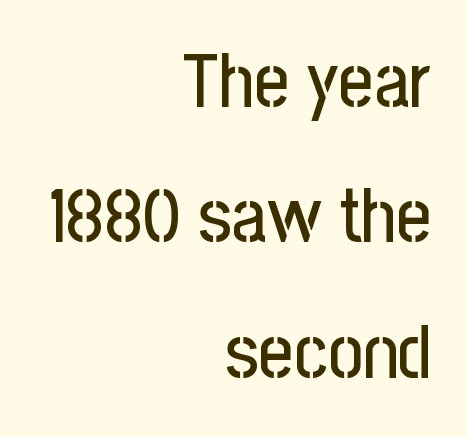
The axis of the letterforms is exactly vertical. Type without underlining. All the whitespace from short lines collects on the left. The text was rendered using a sans face with plain stroke endings.
